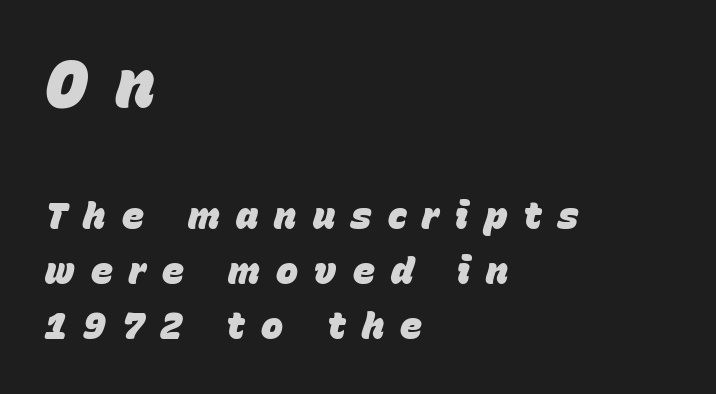
Q: Is the text bold? A: Yes.
Q: Is the text italic (slanted)? A: Yes, it leans right by about 15 degrees.
Q: Is the text underlined? A: No.
Q: How is the paragraph aligned? A: Left-aligned.
Q: Is the spacing between letters normal or unusually wide? A: Unusually wide.
Q: Is the spacing between lines tight, normal or loose? A: Normal.
Q: Which block of text is set in a larger size, the first (top) or the second (bottom)? A: The first (top) one.
Q: Width (condensed, normal, or wide)? A: Normal.
Q: Stroke contrast? A: Low.
Q: x-height? A: Large.
Q: Monospaced? A: No.
